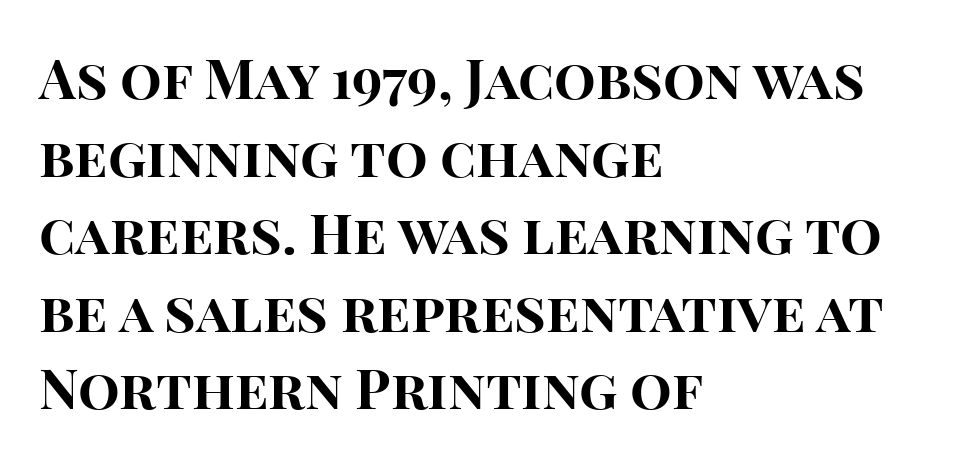
The font family rendered here belongs to the sans-serif group. The tracking reads as untouched default to a designer's eye. Descenders are the only things crossing below the line. Proportional: the letters do not fall into vertical columns. Whoever set this chose a conventional vertical rhythm. Pretty heavy lettering here — definitely bold.
